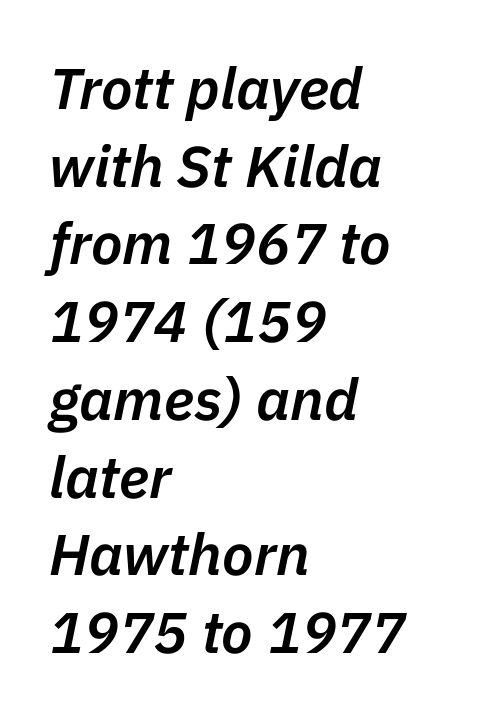
{"italic": "yes", "lean": "right", "slant_degrees": 11, "bold": "semi", "weight": "semibold", "width": "normal", "stroke_contrast": "low", "x_height": "medium", "monospaced": "no", "underline": "no", "align": "left", "line_spacing": "normal", "line_spacing_ratio": 1.34, "letter_spacing": "normal", "letter_spacing_em": 0.0, "glyph_px": 58}
